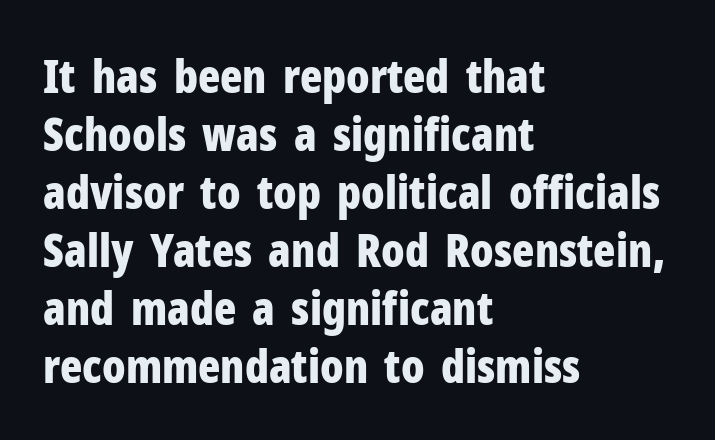
The image shows 46 px bold, condensed sans-serif type, upright; set left-aligned, normal line spacing (1.26x), normal letter spacing, not underlined; low stroke contrast and a medium x-height.
